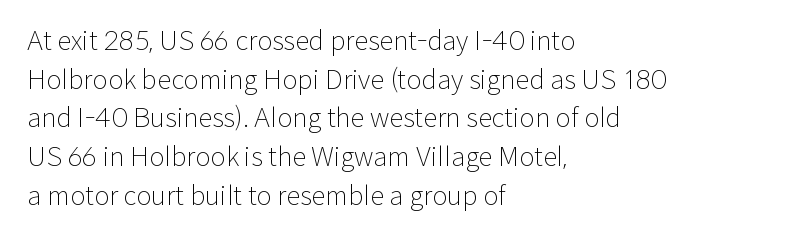
{"italic": "no", "bold": "no", "underline": "no", "align": "left", "line_spacing": "normal", "line_spacing_ratio": 1.49, "letter_spacing": "normal", "letter_spacing_em": 0.0, "glyph_px": 26}
